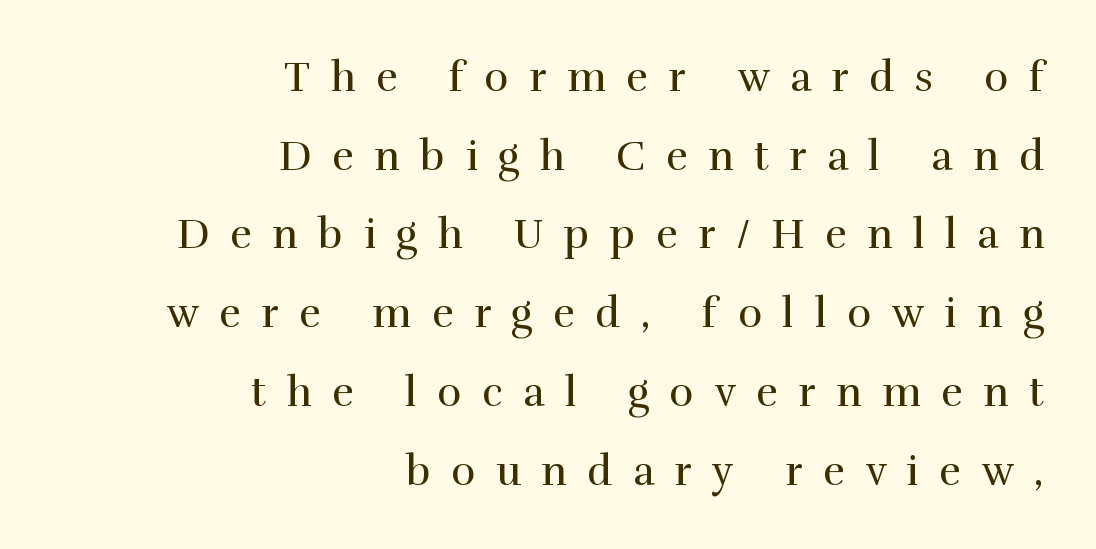
The image shows 41 px regular-weight serif type, upright; set right-aligned, loose line spacing (1.92x), unusually wide letter spacing (+0.5 em), not underlined; a medium x-height.
